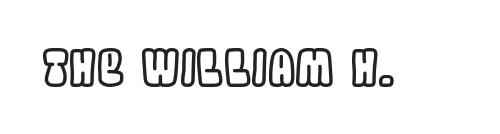
The face used here is proportionally spaced, like ordinary book or web type. Unmarked baselines from the first word to the last. This is roman type, the default non-slanted kind. Is the letter spacing exaggerated? No — it looks like the ordinary default.
